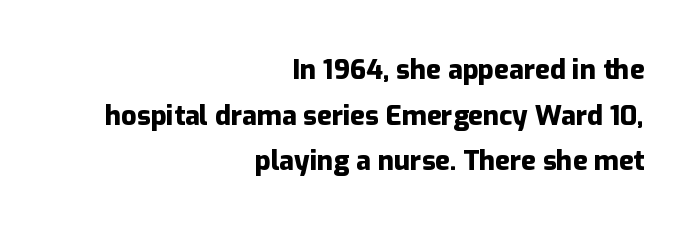
The image shows 27 px bold type, upright; set right-aligned, normal line spacing (1.69x), normal letter spacing, not underlined.
